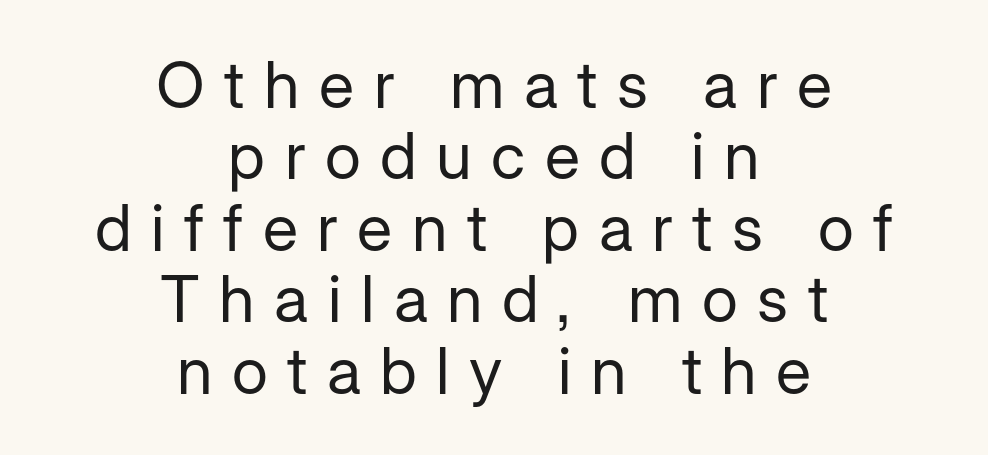
The image shows 65 px regular-weight sans-serif type, upright; set centered, tight line spacing (1.1x), unusually wide letter spacing (+0.3 em), not underlined; low stroke contrast and a medium x-height.
